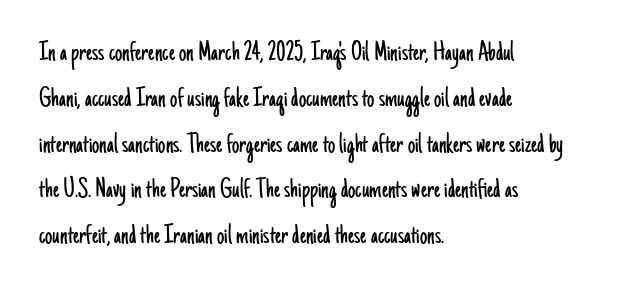
Glyph-to-glyph distance matches everyday printed text. These lines sit exactly where default settings would place them. Each letter keeps its own natural width here, so spacing adapts to shape. The lettering stays uniformly vertical, giving the passage a roman look. A quiet, ordinary-to-light weight characterises the typeface. All the whitespace from short lines collects on the right.
